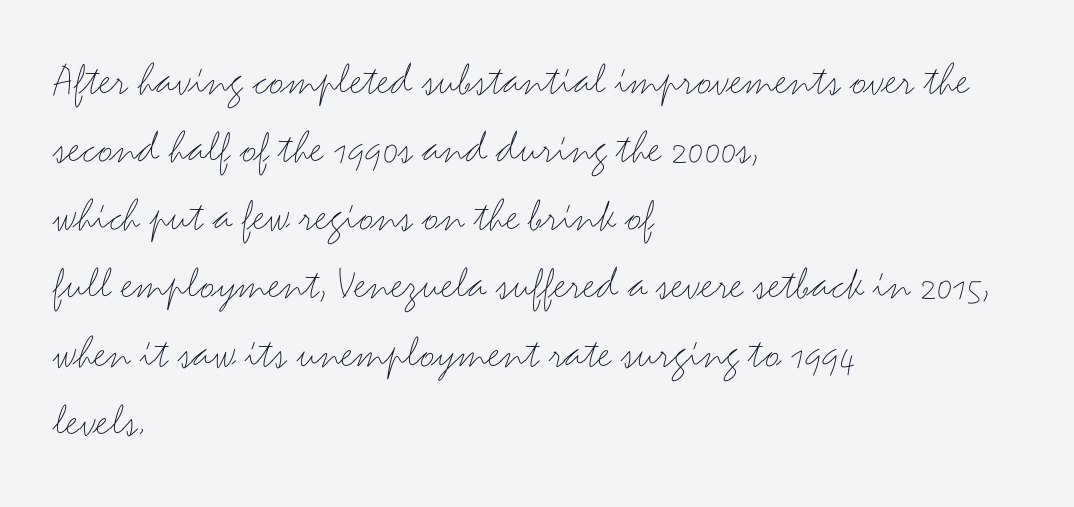
{"serif": "no", "bold": "no", "weight": "thin", "width": "wide", "stroke_contrast": "medium", "x_height": "small", "monospaced": "no", "underline": "no", "align": "left", "line_spacing": "normal", "line_spacing_ratio": 1.45, "letter_spacing": "normal", "letter_spacing_em": 0.0, "glyph_px": 47}
